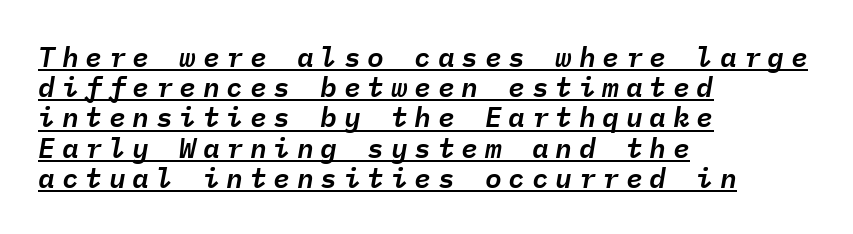
Leading: reduced. The sample's only ornament is a line tracing under the words. Letter spacing: wide. The rendering applies a slant to the glyphs. Leftover space on each line is placed entirely after the last word.
